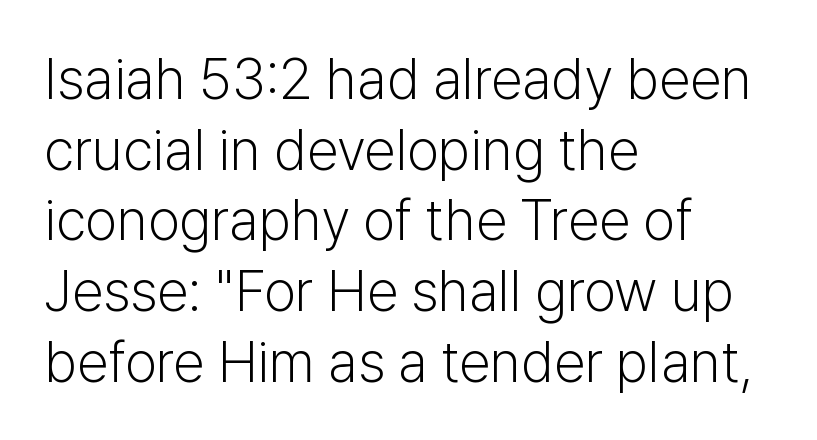
Q: Is the text bold? A: No.
Q: Is the text italic (slanted)? A: No, it is upright.
Q: Is the typeface a serif or a sans-serif typeface? A: Sans-serif.
Q: Is the text underlined? A: No.
Q: How is the paragraph aligned? A: Left-aligned.
Q: Is the spacing between letters normal or unusually wide? A: Normal.
Q: Width (condensed, normal, or wide)? A: Normal.
Q: Stroke contrast? A: Low.
Q: x-height? A: Medium.
Q: Monospaced? A: No.
